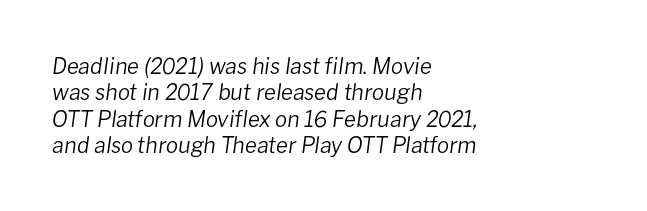
This rendering features lettering with no underline. Notice how the passage keeps a crisp vertical edge on the left only. The weight tops out at a normal text grade. Is the type slanted? Yes — the strokes lean at a clear angle.
